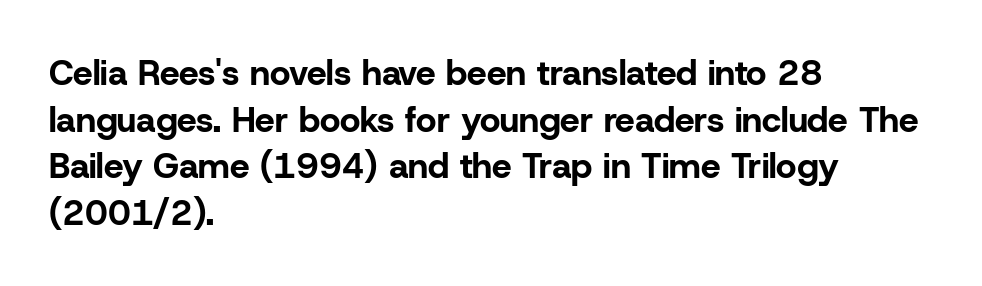
The image shows 35 px bold sans-serif type, upright; set left-aligned, normal line spacing (1.33x), normal letter spacing, not underlined; low stroke contrast and a medium x-height.
